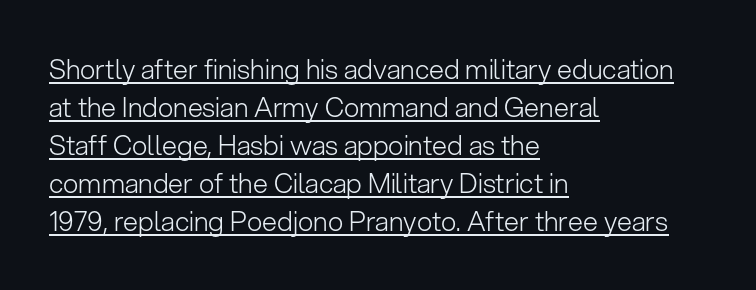
The image shows 27 px text type, upright; set left-aligned, normal line spacing (1.41x), normal letter spacing, underlined.
